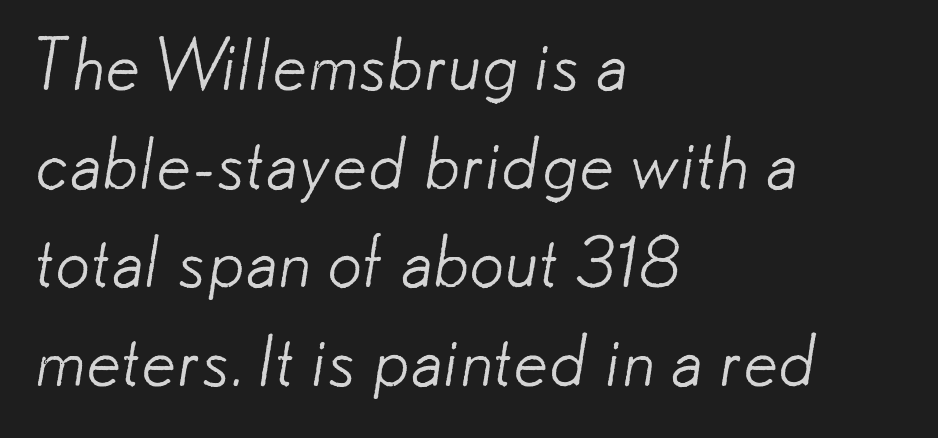
The letterforms sit at book weight or below. Are there feet on the stems? There aren't — it's a sans. The compositor pushed each line to the left boundary. The letters advance in unequal steps, a hallmark of proportional type. Default kerning and tracking; the words read as compact shapes. The gap between lines stays unmarked.
